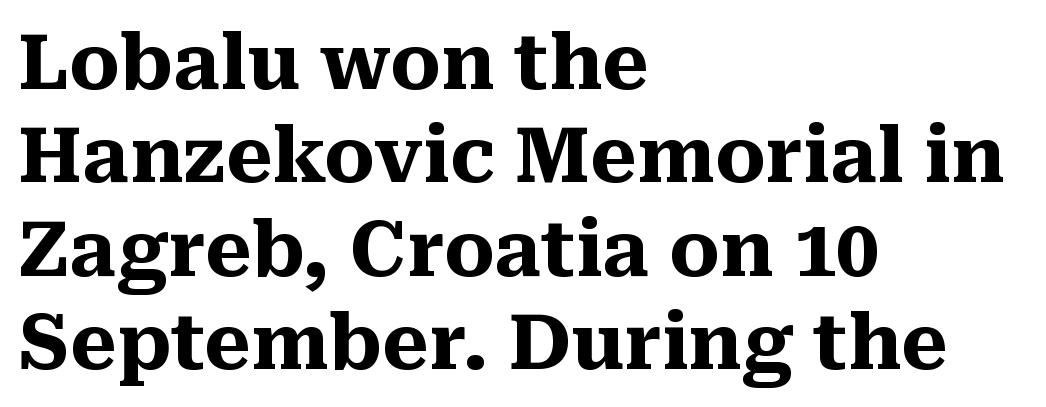
The image shows 76 px heavy serif type, upright; set left-aligned, line spacing 1.23x, normal letter spacing, not underlined; medium stroke contrast and a medium x-height.
